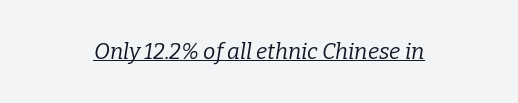
Q: Is the text bold? A: No.
Q: Is the text italic (slanted)? A: Yes, it leans right by about 9 degrees.
Q: Is the text underlined? A: Yes.
Q: How is the paragraph aligned? A: Centered.
Q: Is the spacing between letters normal or unusually wide? A: Normal.
